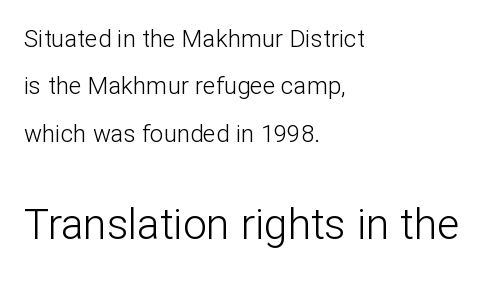
The image shows 42 px light sans-serif type, upright; set left-aligned, loose line spacing (1.97x), normal letter spacing, not underlined; the second (bottom) block is 1.75x larger; low stroke contrast and a medium x-height.
